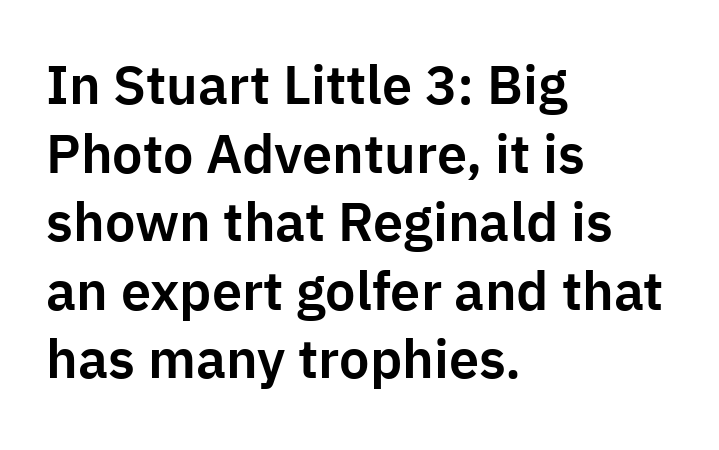
The image shows 54 px sans-serif type, upright; set left-aligned, normal line spacing (1.27x), normal letter spacing, not underlined; low stroke contrast and a medium x-height.
